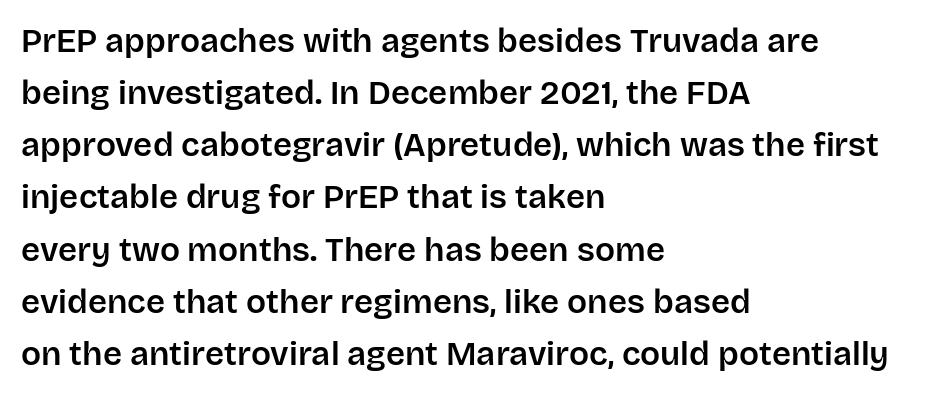
Nothing sits at the stroke ends, so this counts as sans-serif. These lines are set flush left with a ragged right edge. The specimen reads as upright at a glance. The rendering uses natural spacing where letterforms have individual widths. One glance says typical: line gaps are just what's usual.
